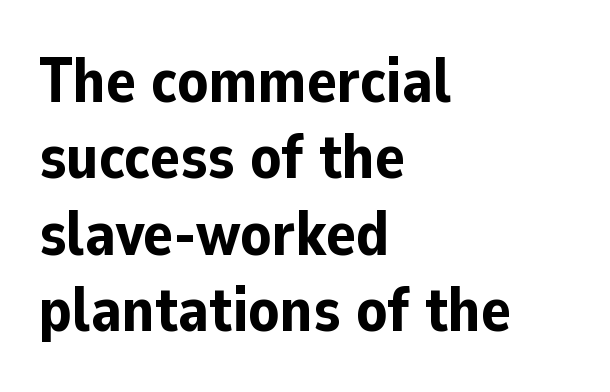
The image shows 62 px bold sans-serif type, upright; set left-aligned, line spacing 1.23x, normal letter spacing, not underlined; low stroke contrast and a medium x-height.
